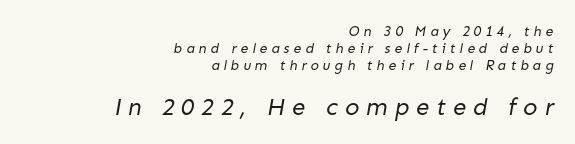
{"bold": "no", "underline": "no", "align": "right", "line_spacing_ratio": 1.2, "letter_spacing": "wide", "letter_spacing_em": 0.28, "larger_block": "second", "size_ratio": 1.71, "glyph_px": 24}
